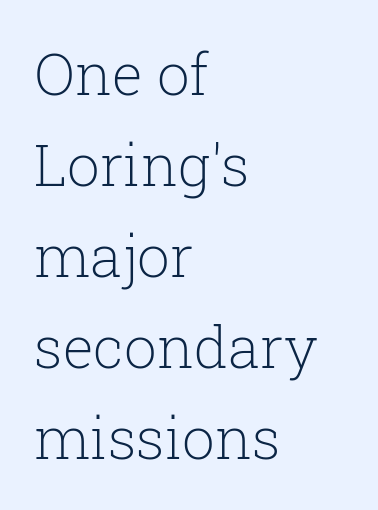
The image shows 58 px light serif type, upright; set left-aligned, normal line spacing (1.57x), normal letter spacing, not underlined; low stroke contrast and a medium x-height.
